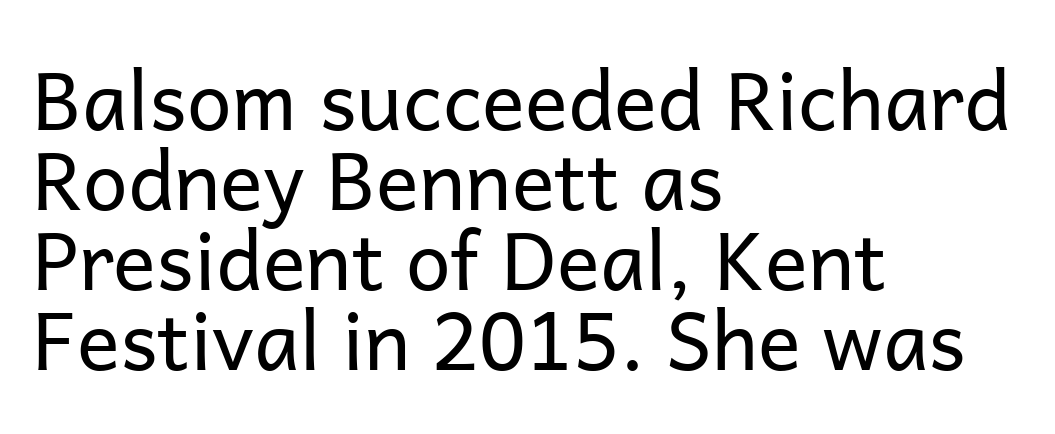
{"serif": "no", "italic": "no", "bold": "no", "weight": "regular", "width": "normal", "stroke_contrast": "low", "x_height": "medium", "monospaced": "no", "underline": "no", "align": "left", "line_spacing": "tight", "line_spacing_ratio": 1.0, "letter_spacing": "normal", "letter_spacing_em": 0.0, "glyph_px": 80}
